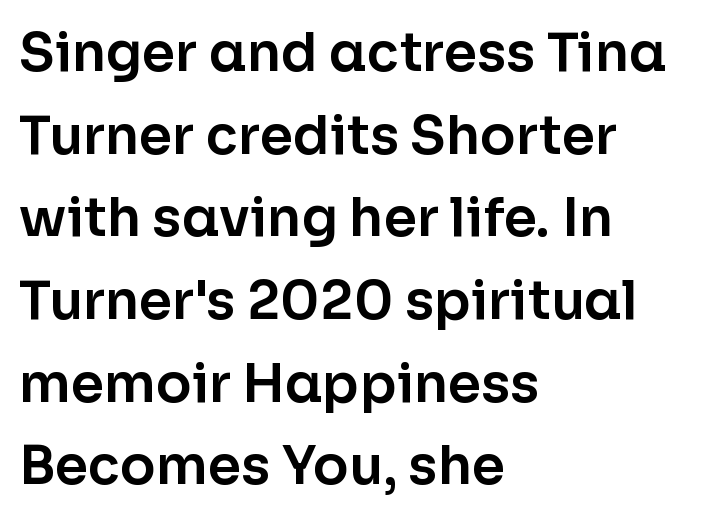
The image shows 53 px sans-serif type, upright; set left-aligned, normal line spacing (1.56x), normal letter spacing, not underlined; low stroke contrast and a medium x-height.
